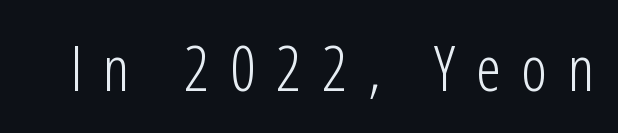
{"serif": "no", "italic": "no", "bold": "no", "weight": "light", "width": "condensed", "stroke_contrast": "low", "x_height": "medium", "monospaced": "no", "underline": "no", "letter_spacing": "wide", "letter_spacing_em": 0.33, "glyph_px": 63}
